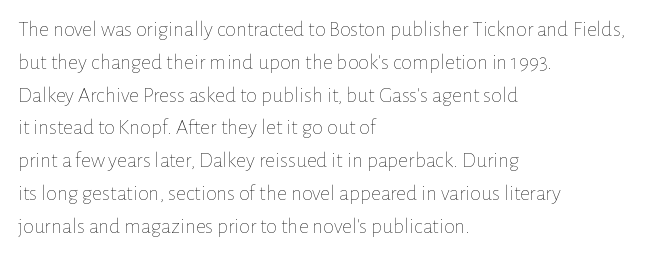
{"italic": "no", "bold": "no", "underline": "no", "align": "left", "line_spacing": "normal", "line_spacing_ratio": 1.49, "letter_spacing": "normal", "letter_spacing_em": 0.0, "glyph_px": 22}
